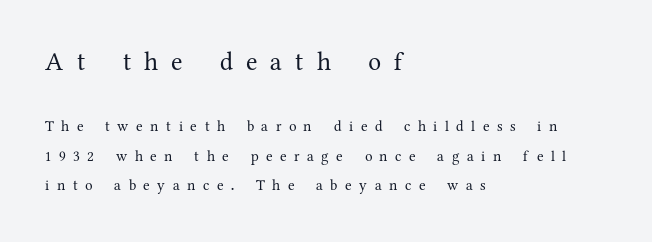
The image shows 26 px text type, upright; set left-aligned, loose line spacing (1.95x), unusually wide letter spacing (+0.5 em), not underlined; the first (top) block is 1.73x larger.
